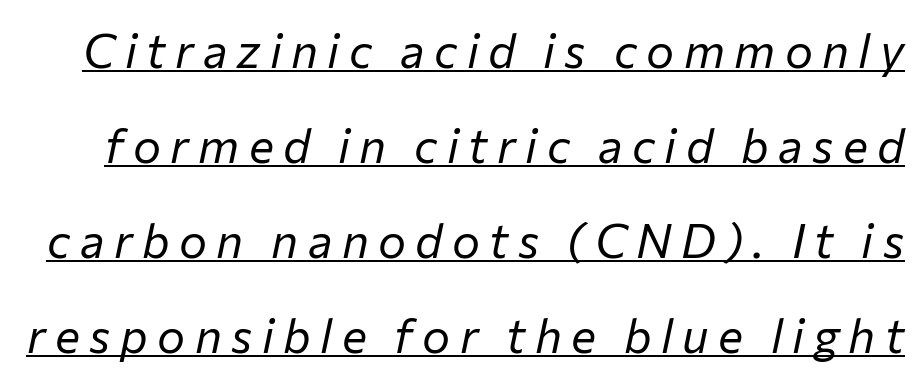
{"italic": "yes", "lean": "right", "slant_degrees": 12, "bold": "no", "weight": "regular", "width": "normal", "stroke_contrast": "low", "x_height": "medium", "monospaced": "no", "underline": "yes", "line_spacing": "loose", "line_spacing_ratio": 2.02, "letter_spacing": "wide", "letter_spacing_em": 0.2, "glyph_px": 47}
